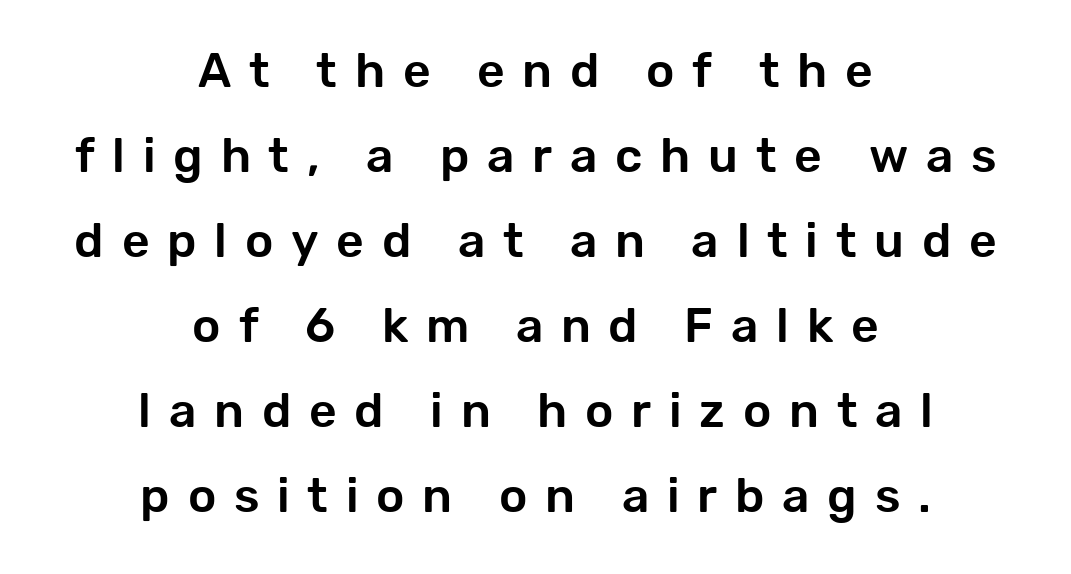
The image shows 48 px sans-serif type, upright; set centered, line spacing 1.77x, unusually wide letter spacing (+0.37 em), not underlined; low stroke contrast and a medium x-height.
